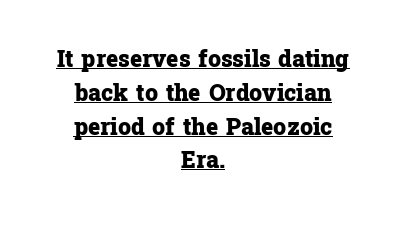
Q: Is the text bold? A: Yes.
Q: Is the text italic (slanted)? A: No, it is upright.
Q: Is the text underlined? A: Yes.
Q: How is the paragraph aligned? A: Centered.
Q: Is the spacing between letters normal or unusually wide? A: Normal.
Q: Is the spacing between lines tight, normal or loose? A: Normal.
